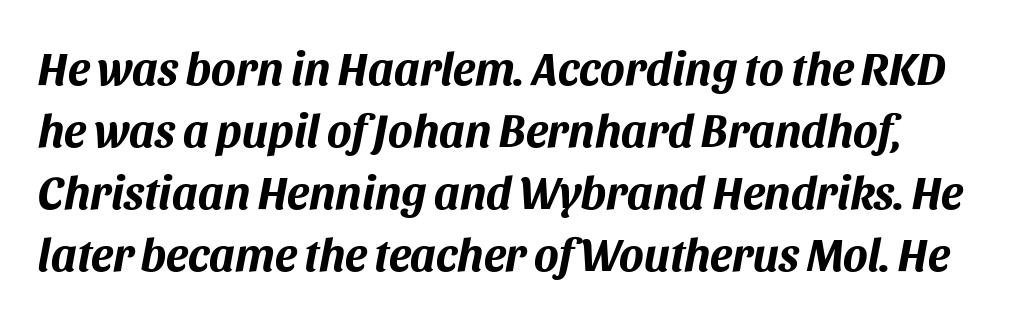
Q: Is the text bold? A: Yes.
Q: Is the text italic (slanted)? A: Yes, it leans right by about 11 degrees.
Q: Is the text underlined? A: No.
Q: Is the spacing between letters normal or unusually wide? A: Normal.
Q: Is the spacing between lines tight, normal or loose? A: Normal.
Q: Width (condensed, normal, or wide)? A: Normal.
Q: Stroke contrast? A: Medium.
Q: x-height? A: Large.
Q: Monospaced? A: No.
